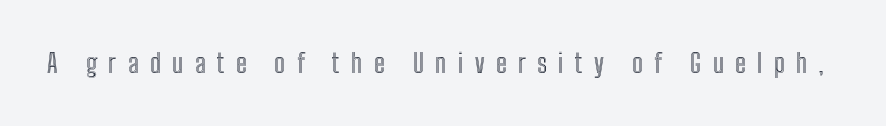
The foot of each line stays bare and open. Characters follow at a spacing far wider than the type designer built in. These lines were composed using upright roman letters.
